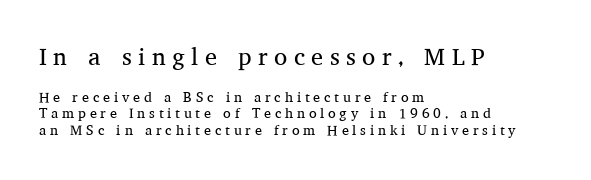
Q: Is the text bold? A: No.
Q: Is the text italic (slanted)? A: No, it is upright.
Q: Is the text underlined? A: No.
Q: How is the paragraph aligned? A: Left-aligned.
Q: Is the spacing between letters normal or unusually wide? A: Unusually wide.
Q: Which block of text is set in a larger size, the first (top) or the second (bottom)? A: The first (top) one.
